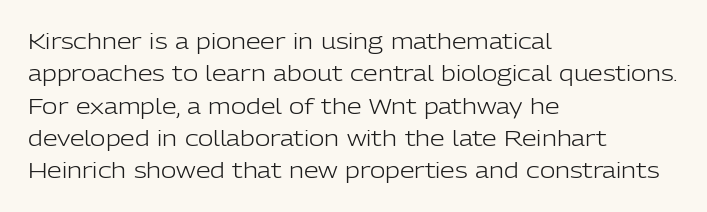
{"italic": "no", "bold": "no", "underline": "no", "align": "left", "line_spacing": "normal", "line_spacing_ratio": 1.54, "letter_spacing": "normal", "letter_spacing_em": 0.0, "glyph_px": 21}
